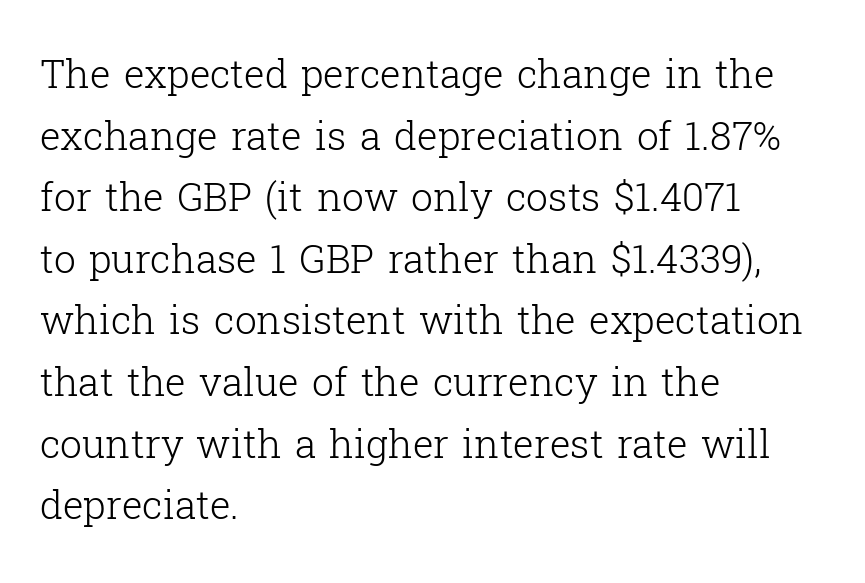
{"serif": "yes", "italic": "no", "bold": "no", "weight": "light", "width": "normal", "stroke_contrast": "low", "x_height": "medium", "monospaced": "no", "underline": "no", "align": "left", "line_spacing": "normal", "line_spacing_ratio": 1.58, "letter_spacing": "normal", "letter_spacing_em": 0.0, "glyph_px": 39}
